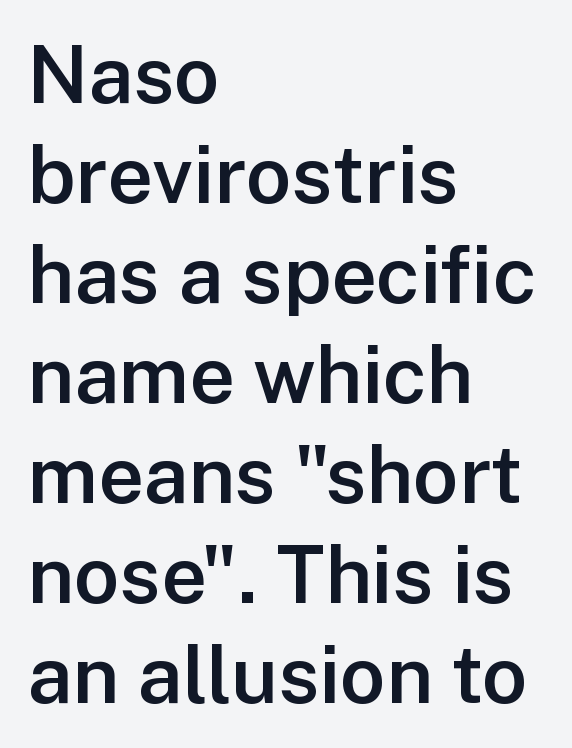
Q: Is the text bold? A: Semi-bold.
Q: Is the text italic (slanted)? A: No, it is upright.
Q: Is the typeface a serif or a sans-serif typeface? A: Sans-serif.
Q: Is the text underlined? A: No.
Q: How is the paragraph aligned? A: Left-aligned.
Q: Is the spacing between letters normal or unusually wide? A: Normal.
Q: Is the spacing between lines tight, normal or loose? A: Normal.
Q: Width (condensed, normal, or wide)? A: Normal.
Q: Stroke contrast? A: Low.
Q: x-height? A: Medium.
Q: Monospaced? A: No.
